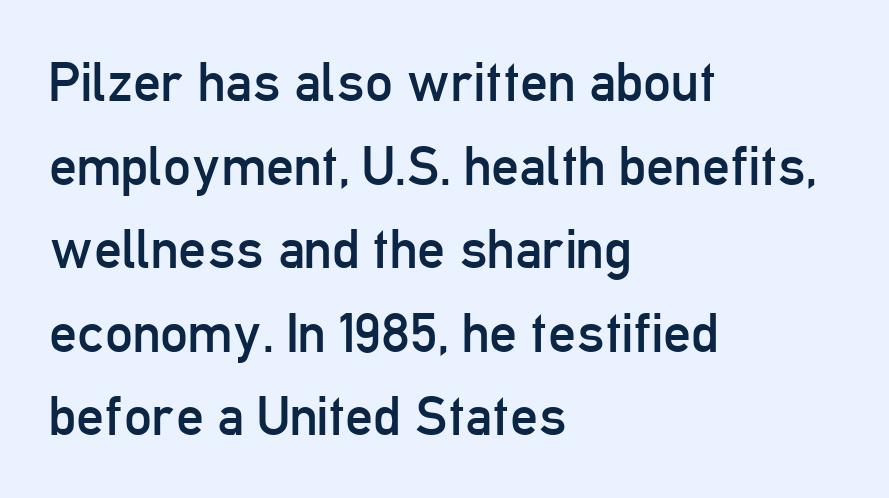
Every stem runs plumb, perpendicular to the baseline. Notice how descenders clear the ascenders below comfortably — that's standard leading. A clean baseline with only descenders dipping below it. Here the glyphs are tracked normally, forming tight word shapes. This reads as an unemphasized weight, regular at the heaviest.
